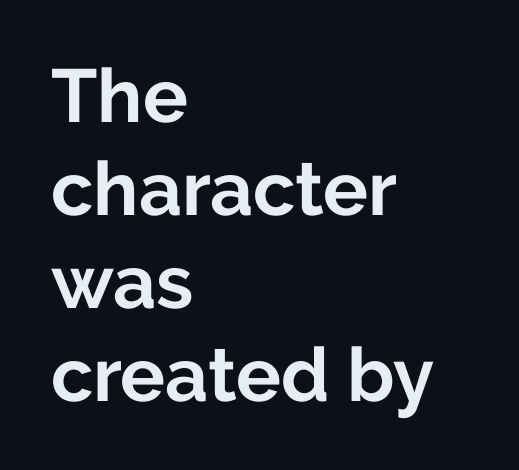
Q: Is the text bold? A: Yes.
Q: Is the text italic (slanted)? A: No, it is upright.
Q: Is the typeface a serif or a sans-serif typeface? A: Sans-serif.
Q: Is the text underlined? A: No.
Q: How is the paragraph aligned? A: Left-aligned.
Q: Is the spacing between letters normal or unusually wide? A: Normal.
Q: Width (condensed, normal, or wide)? A: Normal.
Q: Stroke contrast? A: Low.
Q: x-height? A: Medium.
Q: Monospaced? A: No.
